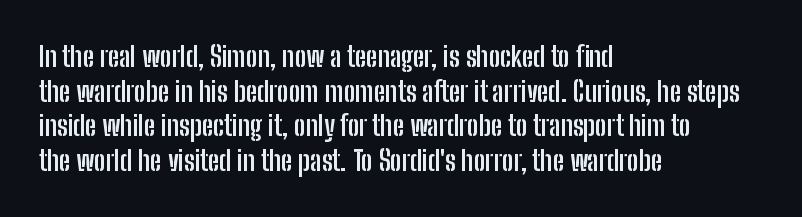
The image shows 28 px semibold, condensed sans-serif type, upright; set left-aligned, line spacing 1.24x, normal letter spacing, not underlined; low stroke contrast and a medium x-height.
